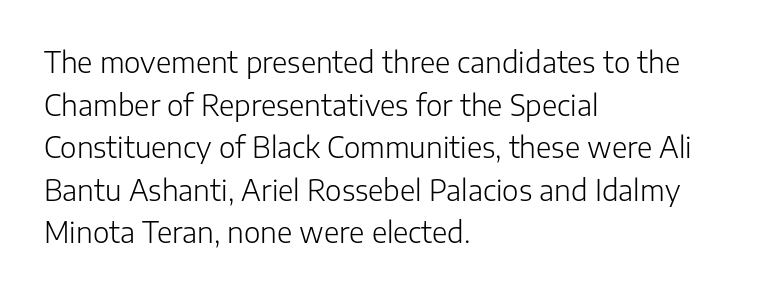
The image shows 28 px light sans-serif type, upright; set left-aligned, normal line spacing (1.52x), normal letter spacing, not underlined; low stroke contrast and a medium x-height.
